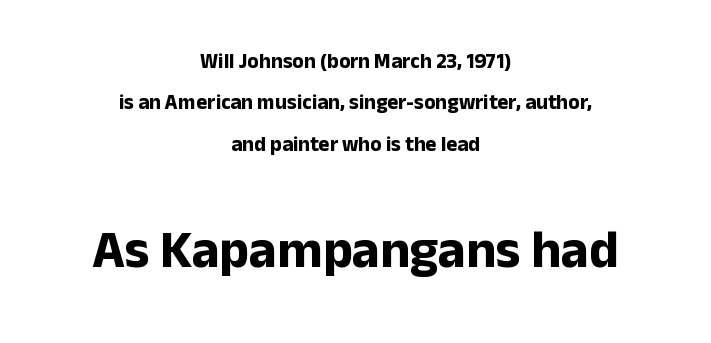
{"serif": "no", "italic": "no", "bold": "yes", "weight": "bold", "width": "normal", "stroke_contrast": "low", "x_height": "medium", "monospaced": "no", "underline": "no", "align": "center", "line_spacing": "loose", "line_spacing_ratio": 1.97, "letter_spacing": "normal", "letter_spacing_em": 0.0, "larger_block": "second", "size_ratio": 2.52, "glyph_px": 53}
